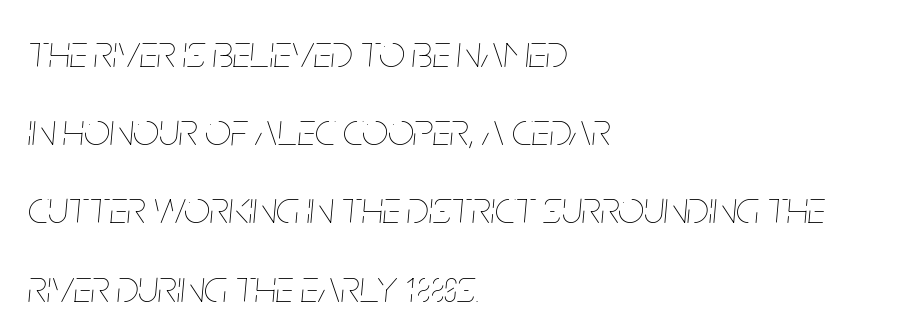
{"italic": "yes", "lean": "right", "slant_degrees": 5, "bold": "no", "weight": "thin", "width": "condensed", "stroke_contrast": "low", "x_height": "large", "monospaced": "no", "underline": "no", "align": "left", "line_spacing": "normal", "line_spacing_ratio": 1.7, "letter_spacing": "normal", "letter_spacing_em": 0.0, "glyph_px": 46}
